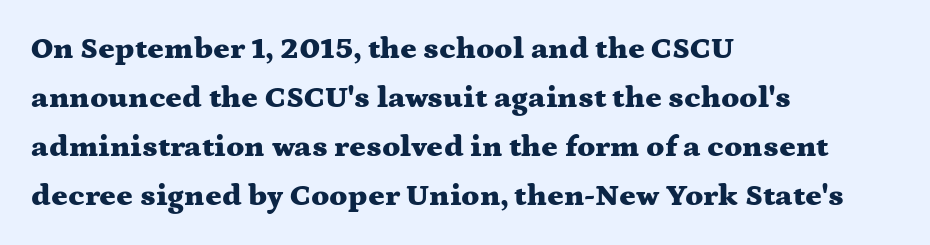
The image shows 31 px heavy, wide serif type, upright; set left-aligned, normal line spacing (1.58x), normal letter spacing, not underlined; medium stroke contrast and a medium x-height.
